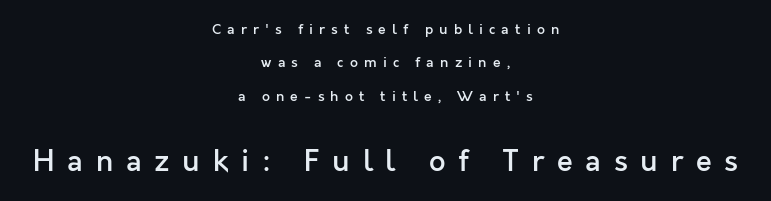
The image shows 29 px semibold sans-serif type, upright; set centered, loose line spacing (2.39x), unusually wide letter spacing (+0.44 em), not underlined; the second (bottom) block is 2.07x larger; a medium x-height.
